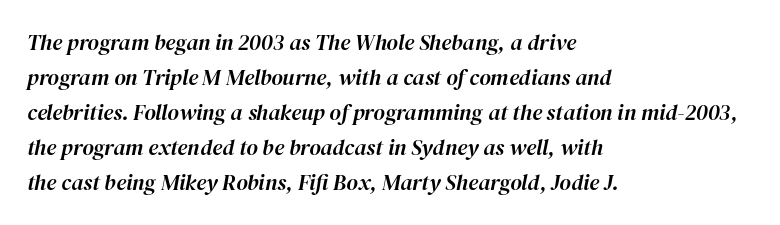
{"italic": "yes", "lean": "right", "slant_degrees": 12, "underline": "no", "align": "left", "line_spacing": "normal", "line_spacing_ratio": 1.59, "letter_spacing": "normal", "letter_spacing_em": 0.0, "glyph_px": 22}
